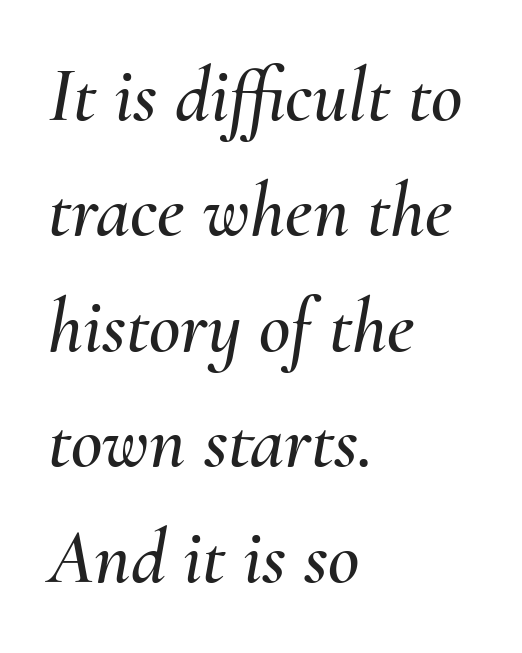
The rendering anchors every line to the left-hand side. Regular leading. Each letter keeps its own natural width here, so spacing adapts to shape. No word sits above an underline. The text carries the slant typical of an italic or oblique font.
